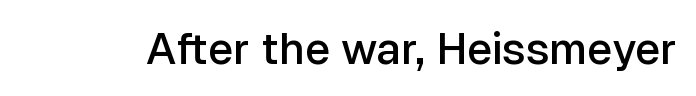
Q: Is the text bold? A: Semi-bold.
Q: Is the text italic (slanted)? A: No, it is upright.
Q: Is the typeface a serif or a sans-serif typeface? A: Sans-serif.
Q: Is the text underlined? A: No.
Q: Is the spacing between letters normal or unusually wide? A: Normal.
Q: Width (condensed, normal, or wide)? A: Normal.
Q: Stroke contrast? A: Low.
Q: x-height? A: Medium.
Q: Monospaced? A: No.
